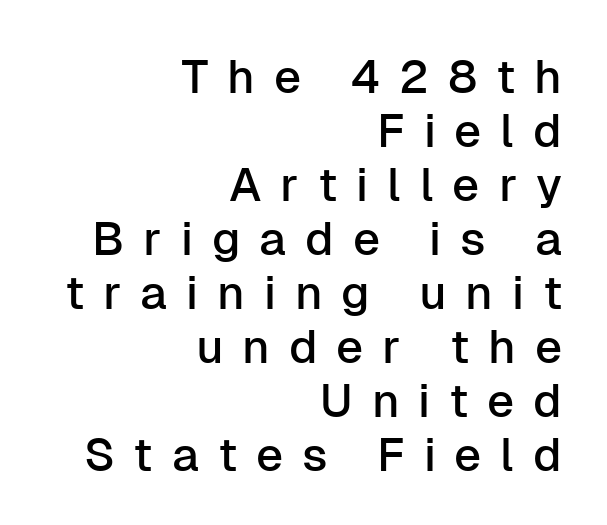
{"serif": "no", "italic": "no", "width": "normal", "stroke_contrast": "low", "x_height": "medium", "monospaced": "no", "underline": "no", "align": "right", "line_spacing": "tight", "line_spacing_ratio": 1.15, "letter_spacing": "wide", "letter_spacing_em": 0.4, "glyph_px": 47}
